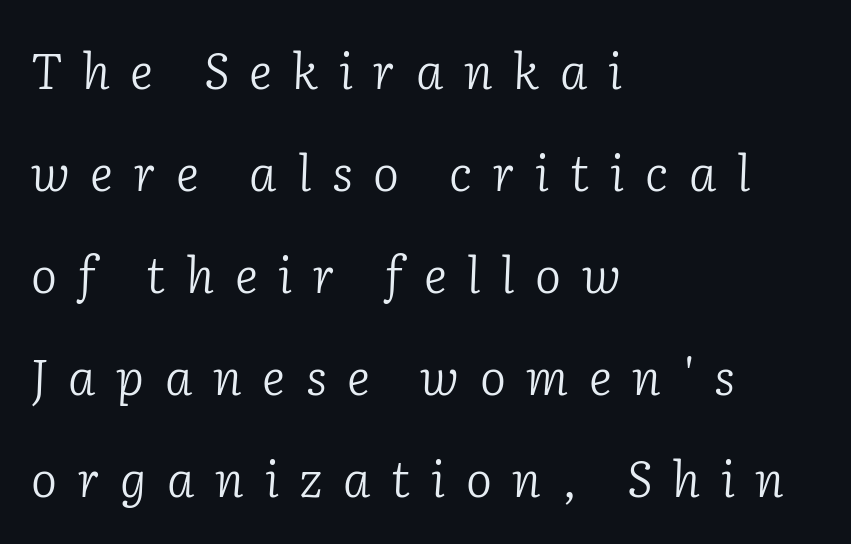
Q: Is the text bold? A: No.
Q: Is the text italic (slanted)? A: Yes, it leans right by about 2 degrees.
Q: Is the typeface a serif or a sans-serif typeface? A: Serif.
Q: Is the text underlined? A: No.
Q: How is the paragraph aligned? A: Left-aligned.
Q: Is the spacing between letters normal or unusually wide? A: Unusually wide.
Q: Is the spacing between lines tight, normal or loose? A: Loose.
Q: Width (condensed, normal, or wide)? A: Normal.
Q: Stroke contrast? A: Low.
Q: x-height? A: Medium.
Q: Monospaced? A: No.
